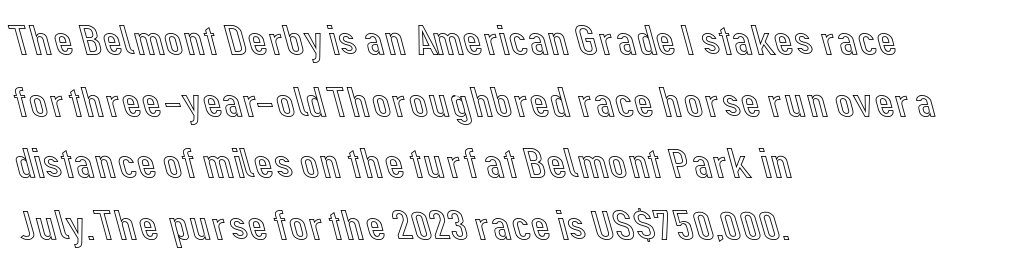
Q: Is the text italic (slanted)? A: Yes.
Q: Is the text underlined? A: No.
Q: How is the paragraph aligned? A: Left-aligned.
Q: Is the spacing between letters normal or unusually wide? A: Normal.
Q: Is the spacing between lines tight, normal or loose? A: Normal.
Q: Width (condensed, normal, or wide)? A: Normal.
Q: x-height? A: Medium.
Q: Monospaced? A: No.
